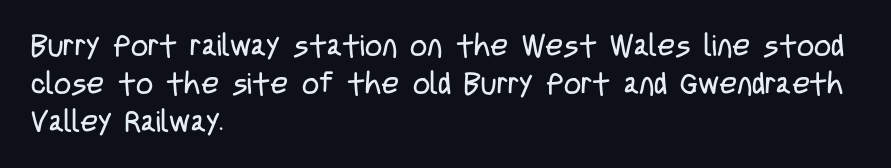
Q: Is the text bold? A: No.
Q: Is the text italic (slanted)? A: No, it is upright.
Q: Is the typeface a serif or a sans-serif typeface? A: Sans-serif.
Q: Is the text underlined? A: No.
Q: How is the paragraph aligned? A: Left-aligned.
Q: Is the spacing between letters normal or unusually wide? A: Normal.
Q: Is the spacing between lines tight, normal or loose? A: Normal.
Q: Width (condensed, normal, or wide)? A: Condensed.
Q: Stroke contrast? A: Low.
Q: x-height? A: Large.
Q: Monospaced? A: No.
